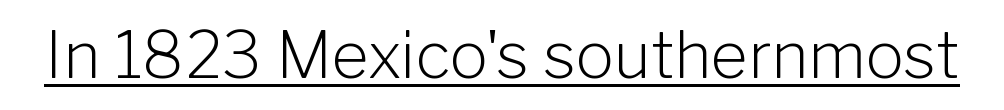
Q: Is the text bold? A: No.
Q: Is the text italic (slanted)? A: No, it is upright.
Q: Is the typeface a serif or a sans-serif typeface? A: Sans-serif.
Q: Is the text underlined? A: Yes.
Q: Is the spacing between letters normal or unusually wide? A: Normal.
Q: Width (condensed, normal, or wide)? A: Normal.
Q: Stroke contrast? A: Low.
Q: x-height? A: Medium.
Q: Monospaced? A: No.
